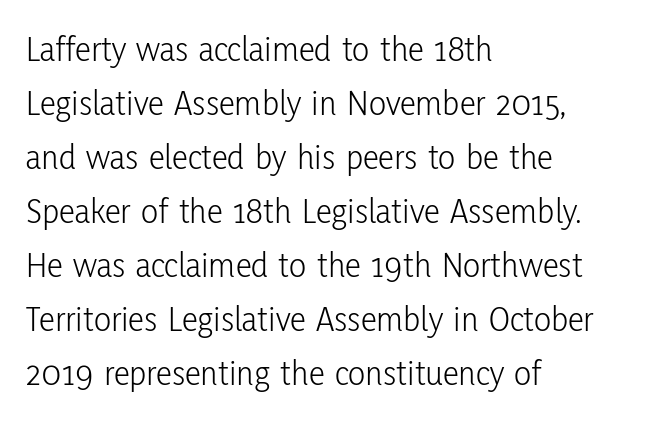
The image shows 36 px light, condensed sans-serif type, upright; set left-aligned, normal line spacing (1.5x), normal letter spacing, not underlined; low stroke contrast and a medium x-height.
